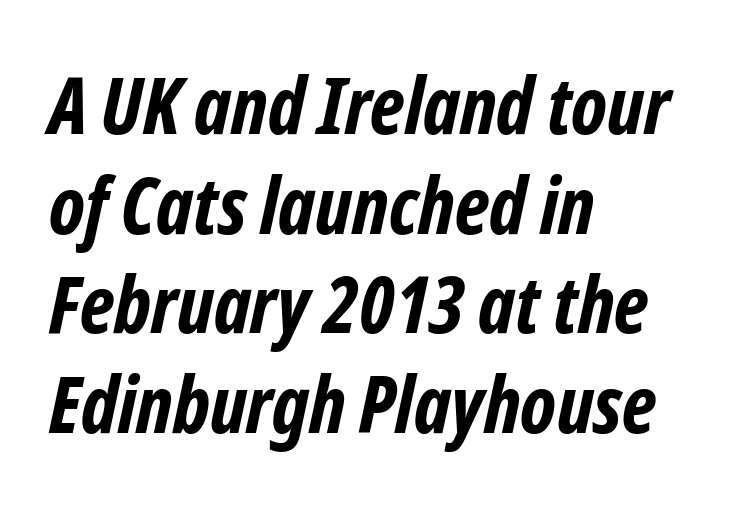
Chunky letters — that's bold for sure. These lines are rendered in a variable-pitch font. Successive baselines arrive at the customary interval. Where is the straight margin? On the left.
